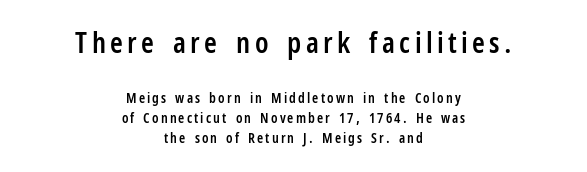
Q: Is the text bold? A: Semi-bold.
Q: Is the text italic (slanted)? A: No, it is upright.
Q: Is the typeface a serif or a sans-serif typeface? A: Sans-serif.
Q: Is the text underlined? A: No.
Q: How is the paragraph aligned? A: Centered.
Q: Is the spacing between lines tight, normal or loose? A: Normal.
Q: Which block of text is set in a larger size, the first (top) or the second (bottom)? A: The first (top) one.
Q: Width (condensed, normal, or wide)? A: Condensed.
Q: Stroke contrast? A: Low.
Q: x-height? A: Medium.
Q: Monospaced? A: No.
